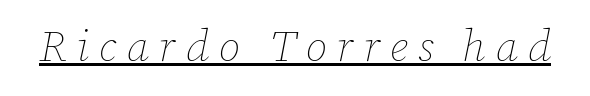
Q: Is the text bold? A: No.
Q: Is the text italic (slanted)? A: Yes, it leans right by about 12 degrees.
Q: Is the text underlined? A: Yes.
Q: Is the spacing between letters normal or unusually wide? A: Unusually wide.
Q: Width (condensed, normal, or wide)? A: Normal.
Q: Stroke contrast? A: Low.
Q: x-height? A: Medium.
Q: Monospaced? A: No.
